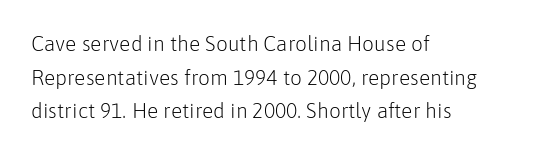
The image shows 21 px text type, upright; set left-aligned, normal line spacing (1.6x), normal letter spacing, not underlined.
